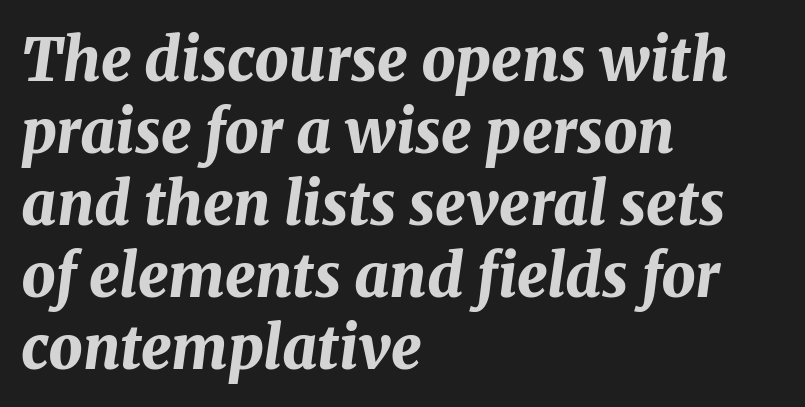
The image shows 60 px bold type, italic (leaning right); set left-aligned, line spacing 1.2x, normal letter spacing, not underlined; medium stroke contrast and a medium x-height.
